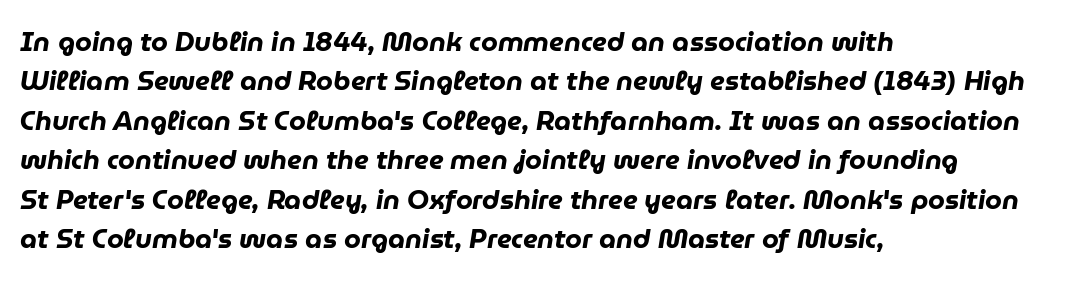
The image shows 27 px bold type, italic (leaning right); set left-aligned, normal line spacing (1.46x), normal letter spacing, not underlined.
